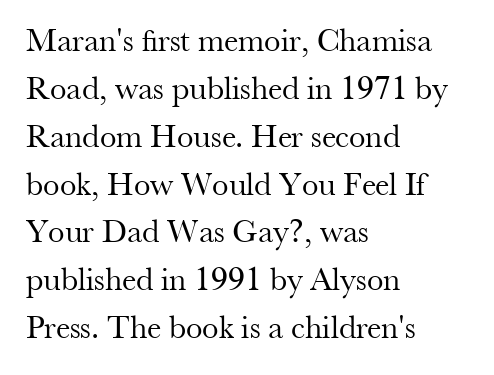
Q: Is the text bold? A: No.
Q: Is the text italic (slanted)? A: No, it is upright.
Q: Is the typeface a serif or a sans-serif typeface? A: Serif.
Q: Is the text underlined? A: No.
Q: How is the paragraph aligned? A: Left-aligned.
Q: Is the spacing between letters normal or unusually wide? A: Normal.
Q: Is the spacing between lines tight, normal or loose? A: Normal.
Q: Width (condensed, normal, or wide)? A: Normal.
Q: Stroke contrast? A: Medium.
Q: x-height? A: Small.
Q: Monospaced? A: No.
